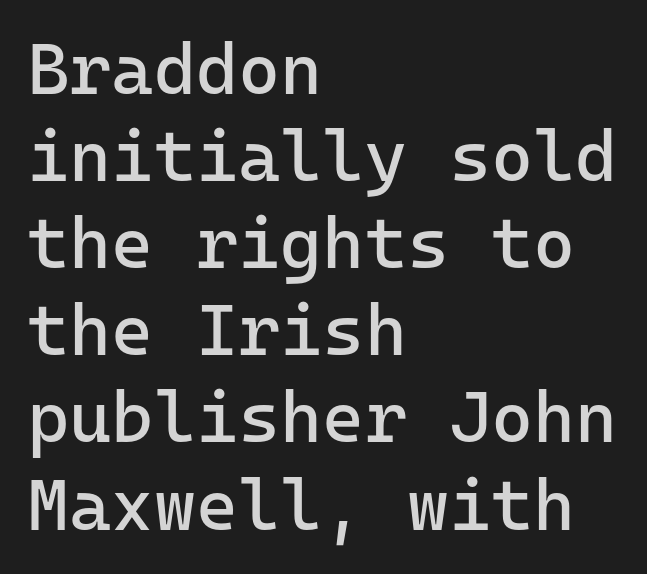
Posture: vertical. Each row of text sits above clean, open space. The text block is weighted toward the left margin, trailing off unevenly rightward. The face used here is monospaced, like something from a code editor. Default kerning and tracking; the words read as compact shapes. The font family rendered here belongs to the sans-serif group.
